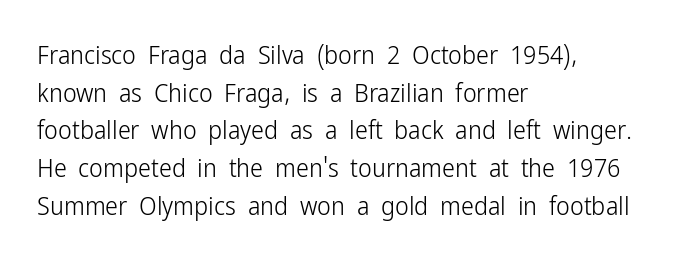
Q: Is the text bold? A: No.
Q: Is the text italic (slanted)? A: No, it is upright.
Q: Is the text underlined? A: No.
Q: How is the paragraph aligned? A: Left-aligned.
Q: Is the spacing between letters normal or unusually wide? A: Normal.
Q: Is the spacing between lines tight, normal or loose? A: Normal.
